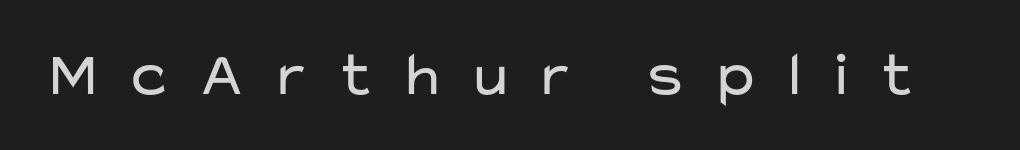
{"serif": "no", "italic": "no", "bold": "no", "weight": "regular", "width": "wide", "stroke_contrast": "low", "x_height": "medium", "monospaced": "no", "underline": "no", "letter_spacing": "wide", "letter_spacing_em": 0.35, "glyph_px": 63}
